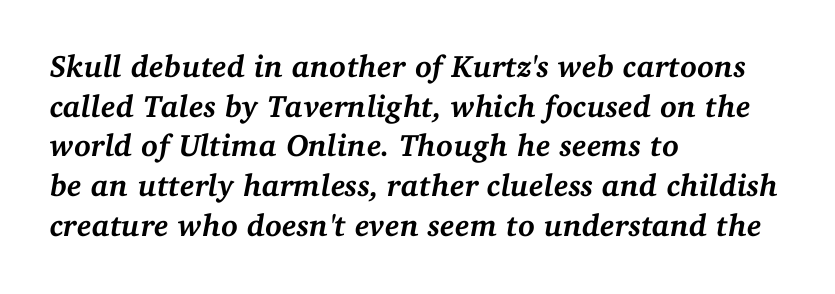
The image shows 31 px semibold serif type, italic (leaning right); set left-aligned, normal line spacing (1.28x), normal letter spacing, not underlined; medium stroke contrast and a medium x-height.
